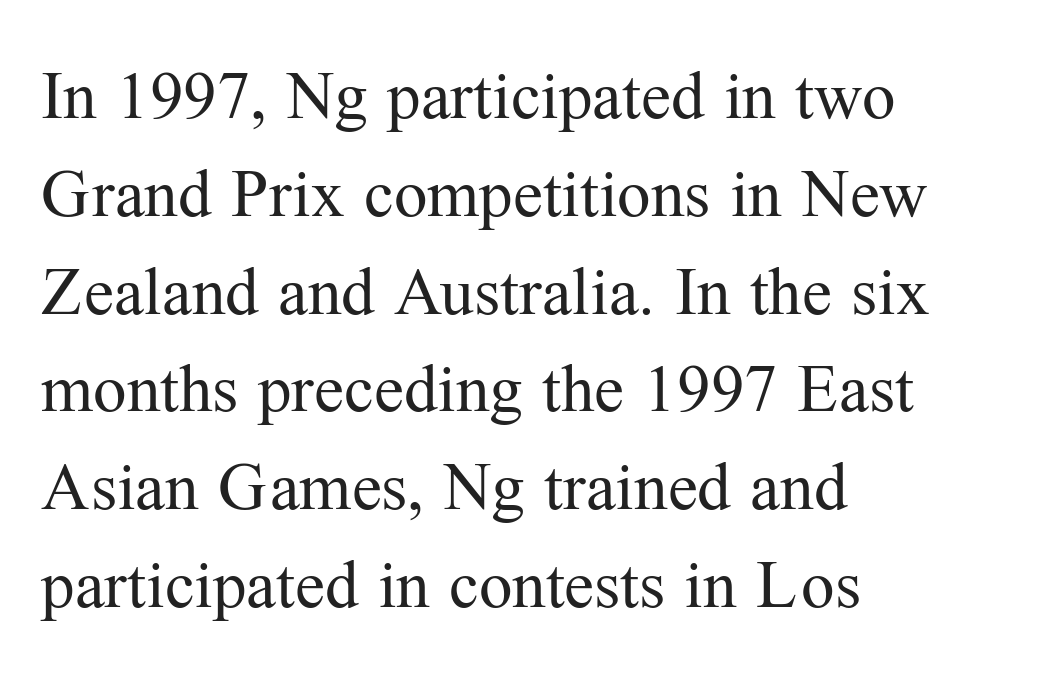
The image shows 67 px regular-weight serif type, upright; set left-aligned, normal line spacing (1.46x), normal letter spacing, not underlined; medium stroke contrast and a medium x-height.
